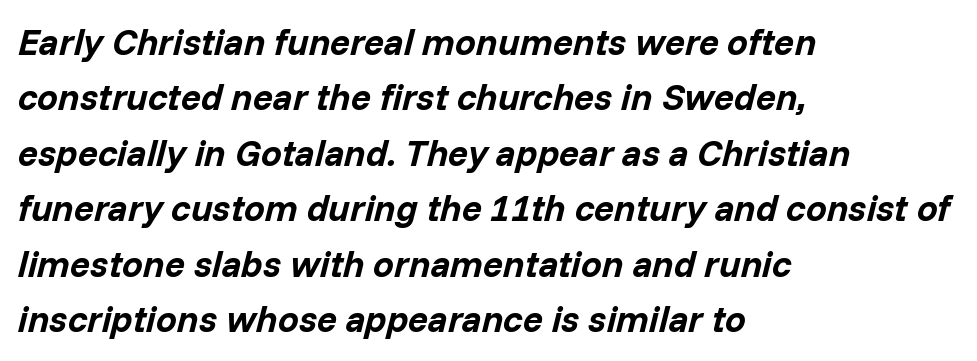
Q: Is the text bold? A: Yes.
Q: Is the text italic (slanted)? A: Yes, it leans right by about 14 degrees.
Q: Is the text underlined? A: No.
Q: How is the paragraph aligned? A: Left-aligned.
Q: Is the spacing between letters normal or unusually wide? A: Normal.
Q: Is the spacing between lines tight, normal or loose? A: Normal.
Q: Width (condensed, normal, or wide)? A: Normal.
Q: Stroke contrast? A: Low.
Q: x-height? A: Medium.
Q: Monospaced? A: No.
